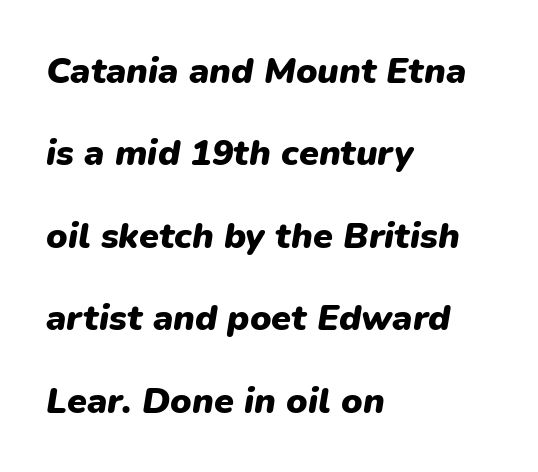
The face used here is proportionally spaced, like ordinary book or web type. Is the type slanted? Yes — the strokes lean at a clear angle. The designer dialed line spacing up above the default. The passage is arranged the way most books set body copy — flush left. Is the letter spacing exaggerated? No — it looks like the ordinary default.
